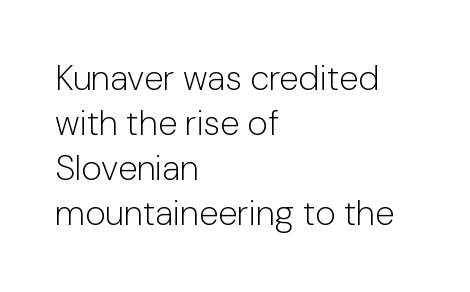
{"serif": "no", "italic": "no", "bold": "no", "weight": "light", "width": "normal", "stroke_contrast": "low", "x_height": "medium", "monospaced": "no", "underline": "no", "align": "left", "line_spacing": "normal", "line_spacing_ratio": 1.29, "letter_spacing": "normal", "letter_spacing_em": 0.0, "glyph_px": 35}
